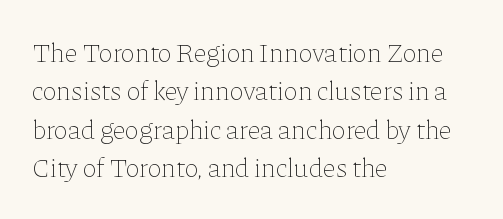
The image shows 27 px text type, upright; set left-aligned, normal line spacing (1.42x), normal letter spacing, not underlined.
